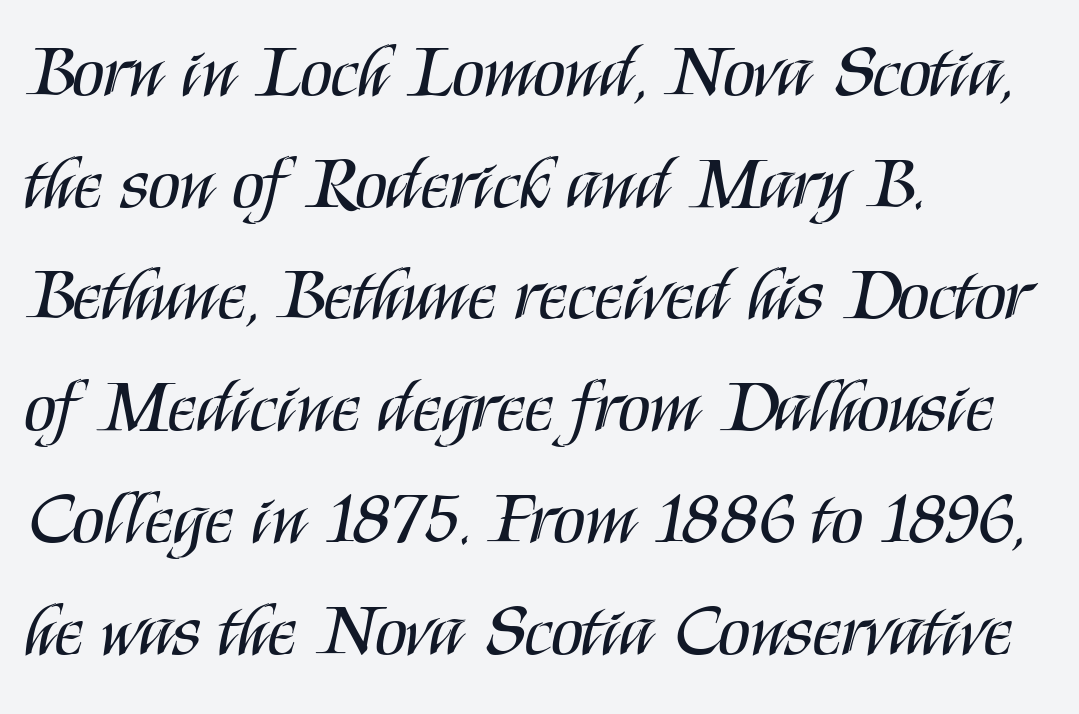
{"serif": "no", "bold": "no", "weight": "regular", "width": "condensed", "stroke_contrast": "medium", "x_height": "large", "monospaced": "no", "underline": "no", "align": "left", "line_spacing": "normal", "line_spacing_ratio": 1.51, "letter_spacing": "normal", "letter_spacing_em": 0.0, "glyph_px": 74}
